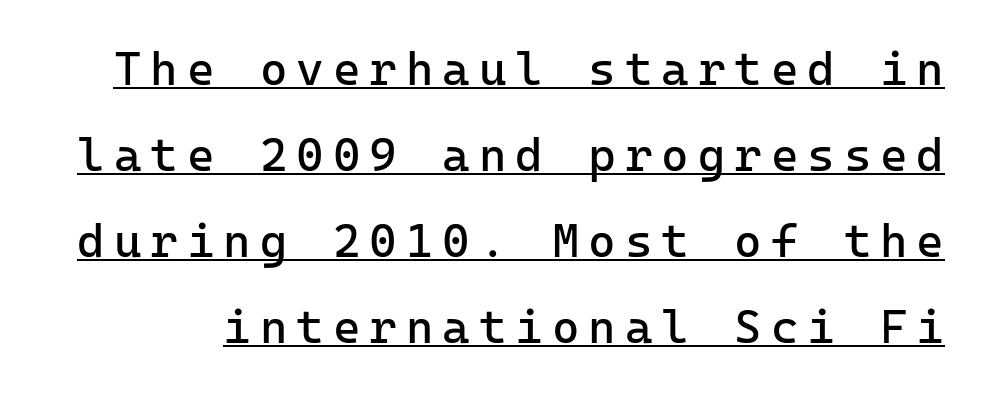
{"serif": "no", "italic": "no", "bold": "no", "weight": "regular", "width": "normal", "stroke_contrast": "low", "x_height": "medium", "monospaced": "yes", "underline": "yes", "line_spacing_ratio": 1.83, "glyph_px": 47}
